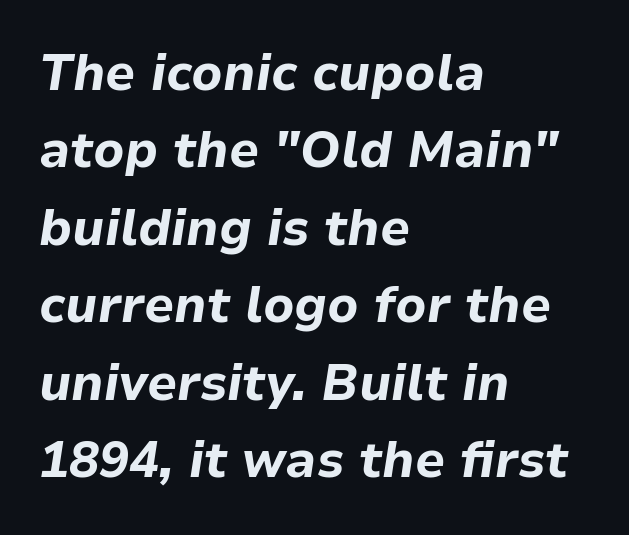
Line beginnings align vertically; line endings do not. As a designer I'd log this as weight 700, bold. Looks like regular typesetting: each glyph gets only the width it needs. There is no visible air inserted between adjacent glyphs. You can tell it's italic because the verticals aren't actually vertical.
